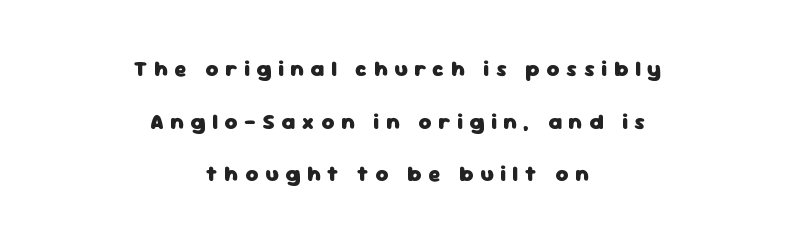
Q: Is the text bold? A: Yes.
Q: Is the text italic (slanted)? A: No, it is upright.
Q: Is the text underlined? A: No.
Q: How is the paragraph aligned? A: Centered.
Q: Is the spacing between letters normal or unusually wide? A: Unusually wide.
Q: Is the spacing between lines tight, normal or loose? A: Loose.
